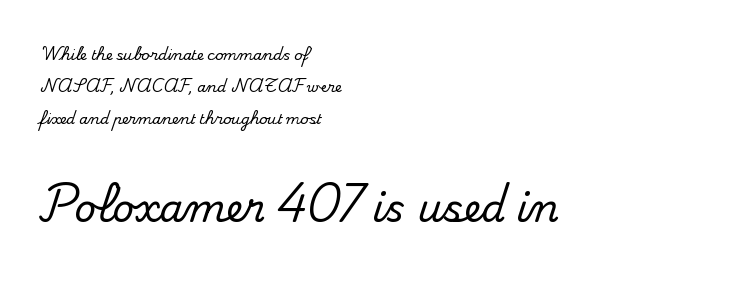
Each new line begins a long way beneath the previous one. Look at the tracking — it's just the regular setting, nothing added. Visually the block forms a straight wall on the left and a jagged coastline on the right. Any mark beneath the type? The region is blank.
